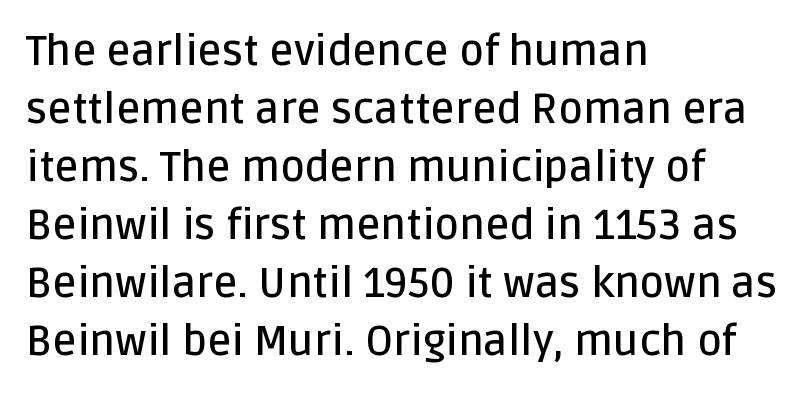
{"serif": "no", "italic": "no", "bold": "semi", "weight": "semibold", "width": "normal", "stroke_contrast": "low", "x_height": "large", "monospaced": "no", "underline": "no", "align": "left", "line_spacing": "normal", "line_spacing_ratio": 1.38, "letter_spacing": "normal", "letter_spacing_em": 0.0, "glyph_px": 42}
